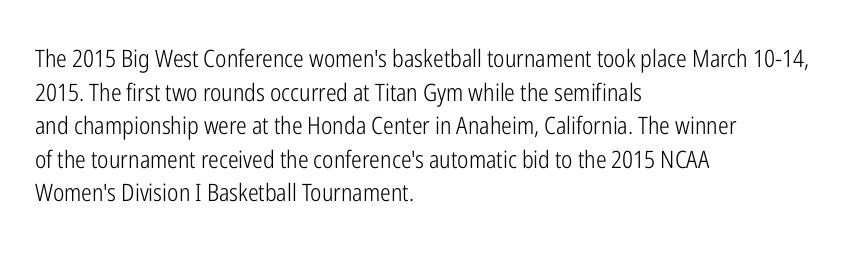
{"italic": "no", "bold": "no", "underline": "no", "align": "left", "line_spacing": "normal", "line_spacing_ratio": 1.4, "letter_spacing": "normal", "letter_spacing_em": 0.0, "glyph_px": 24}
